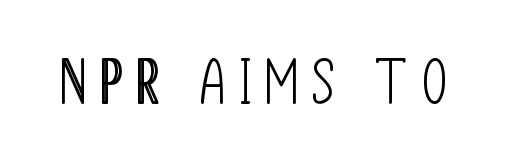
Someone cranked the tracking dial way up on this one. The letters look calm and open, with moderate or lighter stems. Note the varied advance widths — an 'i' is clearly narrower than an 'm'. The letters stand straight up with perfectly vertical stems.
